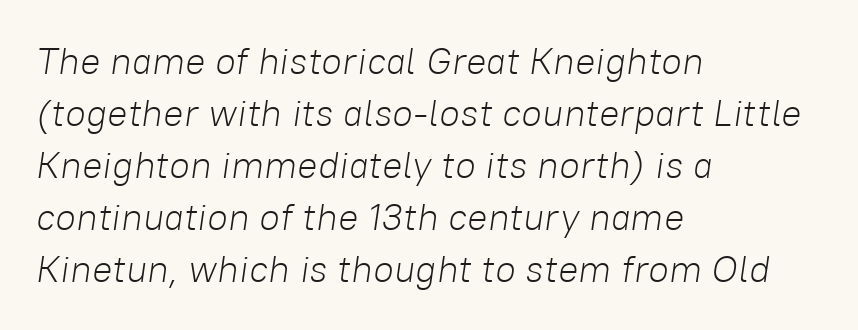
{"italic": "yes", "lean": "right", "slant_degrees": 8, "bold": "no", "weight": "light", "width": "normal", "stroke_contrast": "low", "x_height": "medium", "monospaced": "no", "underline": "no", "align": "left", "line_spacing": "normal", "line_spacing_ratio": 1.37, "letter_spacing": "normal", "letter_spacing_em": 0.0, "glyph_px": 38}
